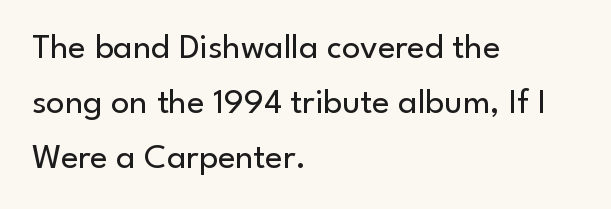
{"serif": "no", "italic": "no", "bold": "no", "weight": "regular", "width": "normal", "stroke_contrast": "low", "x_height": "small", "monospaced": "no", "underline": "no", "align": "left", "line_spacing": "normal", "line_spacing_ratio": 1.53, "letter_spacing": "normal", "letter_spacing_em": 0.0, "glyph_px": 36}
